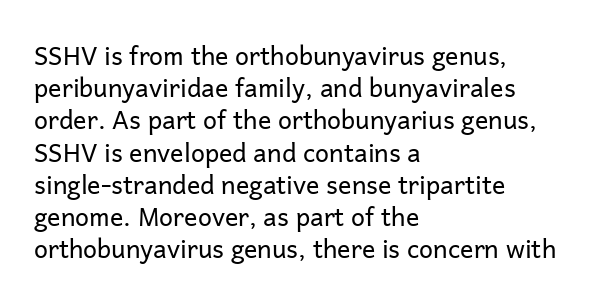
{"italic": "no", "bold": "no", "underline": "no", "align": "left", "line_spacing": "normal", "line_spacing_ratio": 1.29, "letter_spacing": "normal", "letter_spacing_em": 0.0, "glyph_px": 25}
